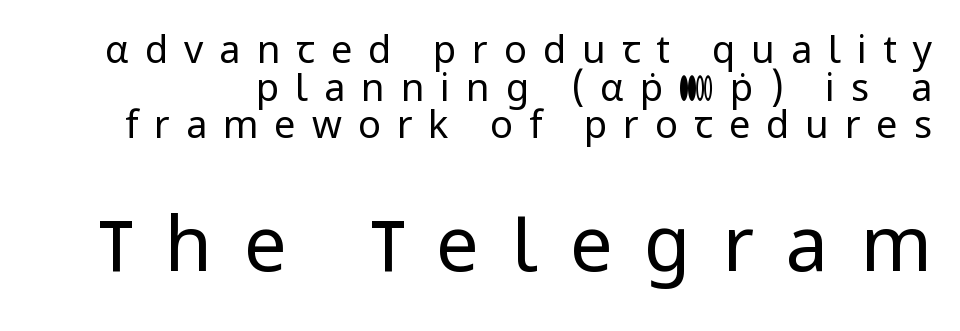
Is the lower block the larger one? Yes — the lower block carries the bigger type. This sample uses an upright cut, with every glyph sitting square on the baseline. Anything drawn beneath the words? Only blank space. The letters look calm and open, with moderate or lighter stems. Words appear elongated and porous because spacing is wide. Character widths vary here, with narrow letters taking less room than wide ones.
